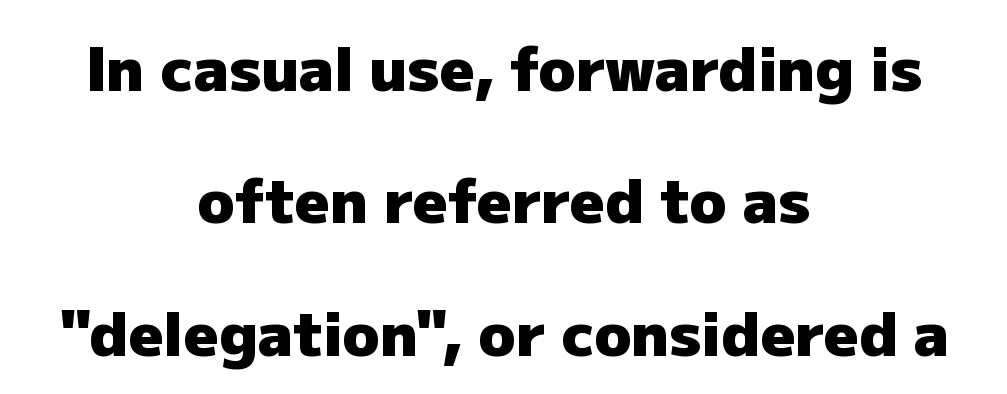
{"serif": "no", "italic": "no", "bold": "yes", "weight": "heavy", "width": "normal", "stroke_contrast": "low", "x_height": "medium", "monospaced": "no", "underline": "no", "align": "center", "line_spacing": "loose", "line_spacing_ratio": 2.17, "letter_spacing": "normal", "letter_spacing_em": 0.0, "glyph_px": 61}
